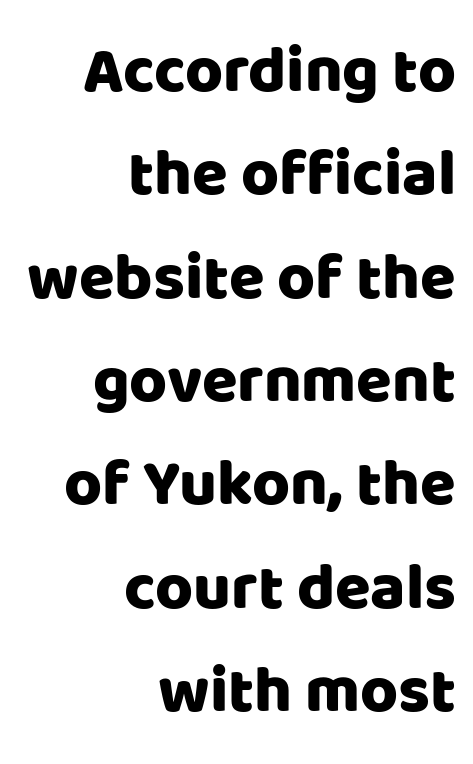
The text was rendered using a sans face with plain stroke endings. Where is the straight margin? On the right. The passage shown stacks its lines at a standard gap. The space directly below the letters is spotless.
